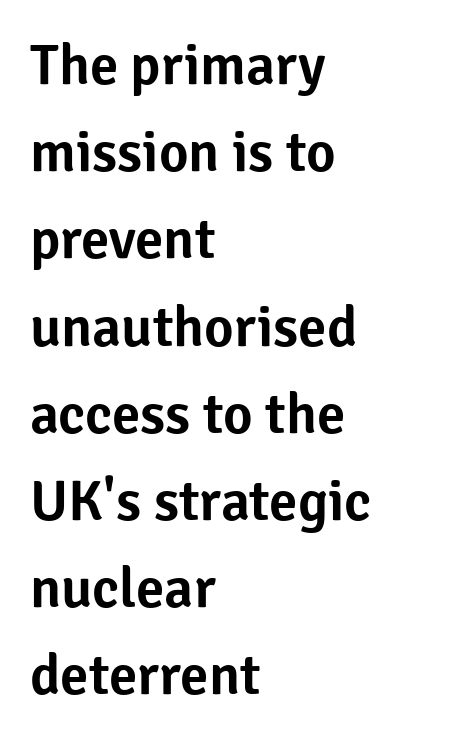
The image shows 57 px sans-serif type, upright; set left-aligned, normal line spacing (1.53x), normal letter spacing, not underlined; low stroke contrast and a medium x-height.
